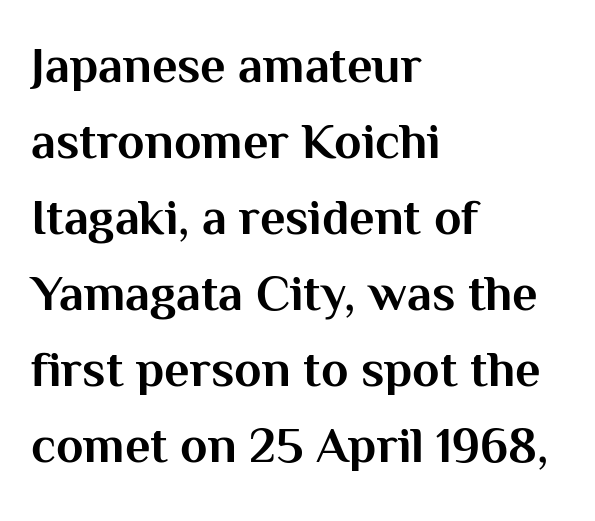
Q: Is the text bold? A: Yes.
Q: Is the text italic (slanted)? A: No, it is upright.
Q: Is the typeface a serif or a sans-serif typeface? A: Sans-serif.
Q: Is the text underlined? A: No.
Q: How is the paragraph aligned? A: Left-aligned.
Q: Is the spacing between letters normal or unusually wide? A: Normal.
Q: Is the spacing between lines tight, normal or loose? A: Normal.
Q: Width (condensed, normal, or wide)? A: Normal.
Q: Stroke contrast? A: Medium.
Q: x-height? A: Medium.
Q: Monospaced? A: No.
